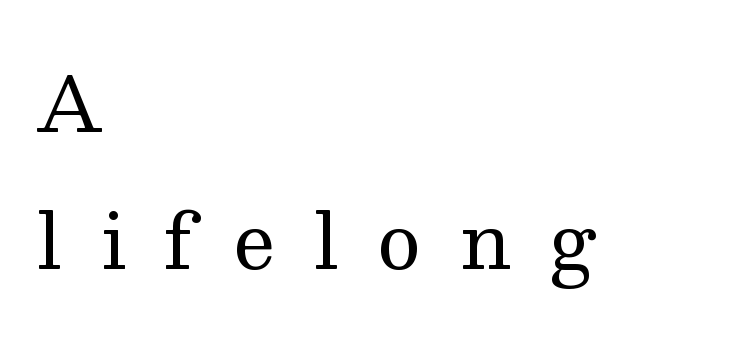
Display-style spreading of the glyphs; the letterfit is very open. The face used here is proportionally spaced, like ordinary book or web type. This is roman type, the default non-slanted kind. The letters carry serifs — small finishing strokes at the ends of their stems. Stems and bowls with no extra thickness — not bold. The typesetter chose a ragged-right arrangement here.
